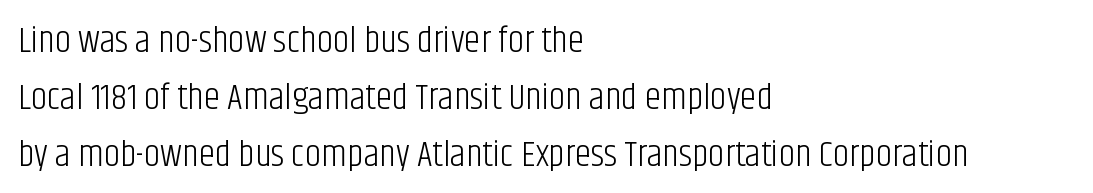
The image shows 37 px light, condensed sans-serif type, upright; set left-aligned, normal line spacing (1.54x), normal letter spacing, not underlined; low stroke contrast and a large x-height.
